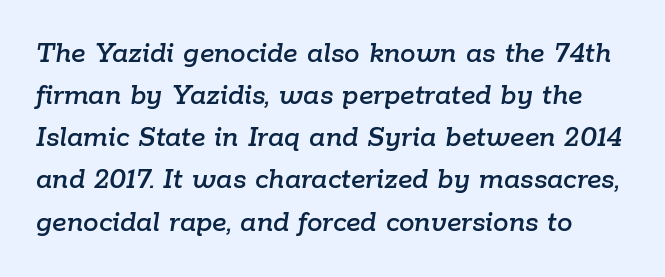
Q: Is the text italic (slanted)? A: Yes, it leans right by about 9 degrees.
Q: Is the text underlined? A: No.
Q: Is the spacing between letters normal or unusually wide? A: Normal.
Q: Is the spacing between lines tight, normal or loose? A: Normal.
Q: Width (condensed, normal, or wide)? A: Normal.
Q: Stroke contrast? A: Low.
Q: x-height? A: Medium.
Q: Monospaced? A: No.
